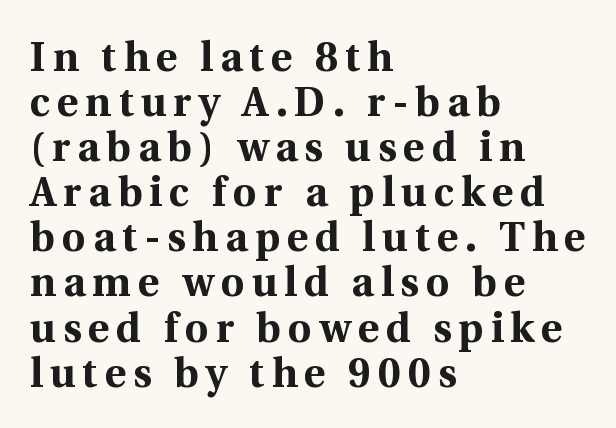
The image shows 41 px bold serif type, upright; set left-aligned, tight line spacing (1.1x), not underlined; a medium x-height.
